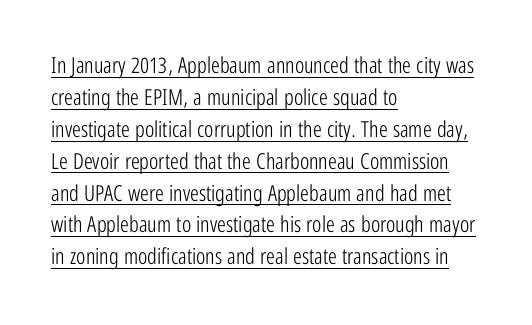
The image shows 22 px text type, upright; set left-aligned, normal line spacing (1.45x), normal letter spacing, underlined.
